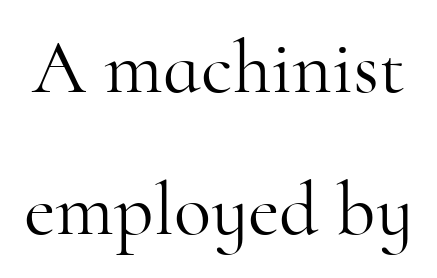
The image shows 77 px light serif type, upright; set line spacing 1.85x, normal letter spacing, not underlined; high stroke contrast and a small x-height.
